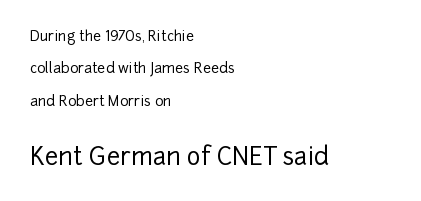
Q: Is the text italic (slanted)? A: No, it is upright.
Q: Is the text underlined? A: No.
Q: How is the paragraph aligned? A: Left-aligned.
Q: Is the spacing between letters normal or unusually wide? A: Normal.
Q: Is the spacing between lines tight, normal or loose? A: Loose.
Q: Which block of text is set in a larger size, the first (top) or the second (bottom)? A: The second (bottom) one.
